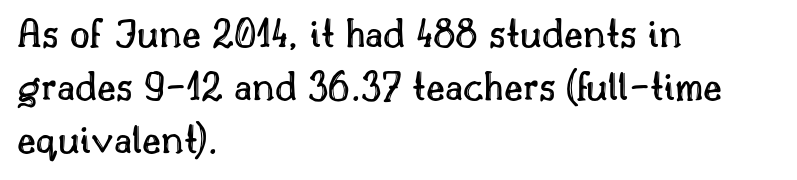
The image shows 43 px text type, upright; set left-aligned, line spacing 1.23x, normal letter spacing, not underlined; a small x-height.
